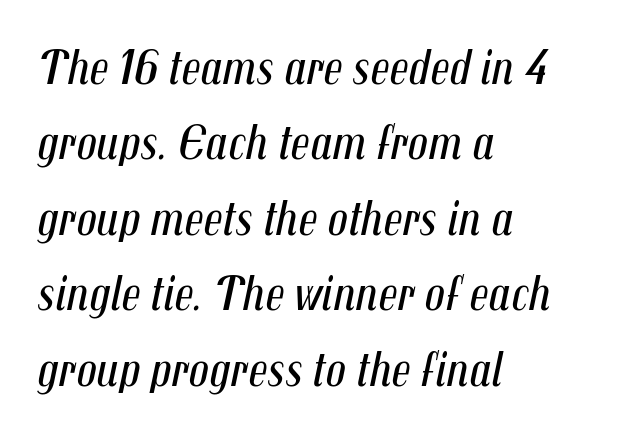
The image shows 50 px regular-weight, condensed type, italic (leaning right); set left-aligned, normal line spacing (1.51x), normal letter spacing, not underlined; medium stroke contrast and a medium x-height.
